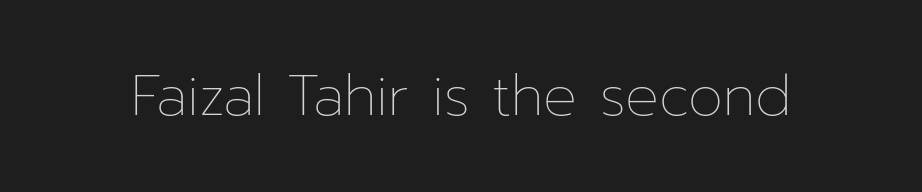
The typography opts for an upright posture over an oblique one. The line texture is even and compact thanks to regular tracking. Plain, unruled lines of type. You could not count columns in this text — the font is proportionally spaced. Heft: none added — not bold.
